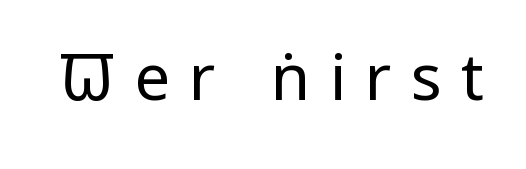
{"serif": "no", "italic": "no", "bold": "no", "weight": "regular", "width": "condensed", "stroke_contrast": "low", "x_height": "large", "monospaced": "no", "underline": "no", "letter_spacing": "wide", "letter_spacing_em": 0.3, "glyph_px": 64}
